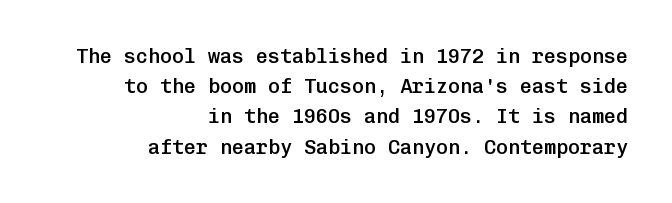
Q: Is the text bold? A: Semi-bold.
Q: Is the text italic (slanted)? A: No, it is upright.
Q: Is the text underlined? A: No.
Q: How is the paragraph aligned? A: Right-aligned.
Q: Is the spacing between letters normal or unusually wide? A: Normal.
Q: Is the spacing between lines tight, normal or loose? A: Normal.
